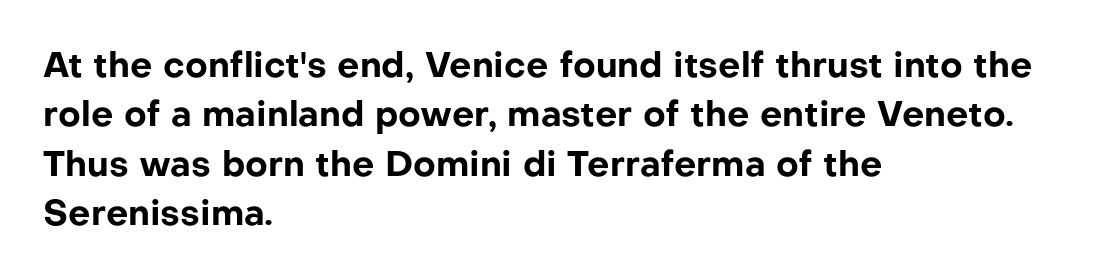
The image shows 35 px bold sans-serif type, upright; set left-aligned, normal line spacing (1.41x), normal letter spacing, not underlined; low stroke contrast and a medium x-height.
